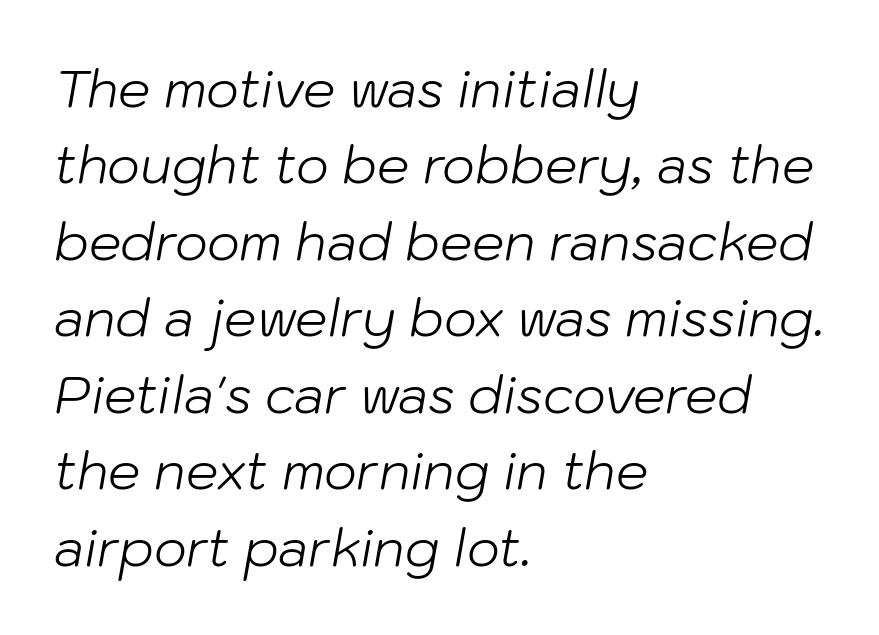
An italicized treatment has been applied to the whole sample. Each word holds together tightly as a unit, with standard inter-letter gaps. Beneath every word, the page is bare. Weight: in the light-to-regular range.
